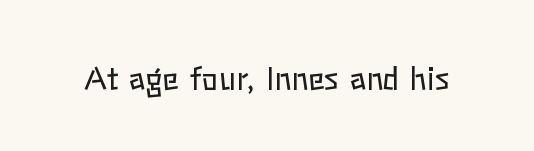
The image shows 31 px regular-weight type, upright; set normal letter spacing, not underlined; low stroke contrast and a medium x-height.
